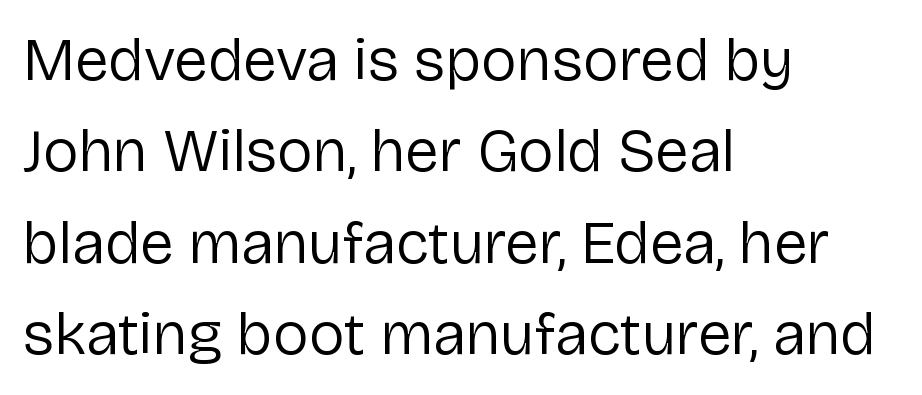
Q: Is the text bold? A: No.
Q: Is the text italic (slanted)? A: No, it is upright.
Q: Is the typeface a serif or a sans-serif typeface? A: Sans-serif.
Q: Is the text underlined? A: No.
Q: How is the paragraph aligned? A: Left-aligned.
Q: Is the spacing between letters normal or unusually wide? A: Normal.
Q: Is the spacing between lines tight, normal or loose? A: Normal.
Q: Width (condensed, normal, or wide)? A: Normal.
Q: Stroke contrast? A: Low.
Q: x-height? A: Medium.
Q: Monospaced? A: No.
